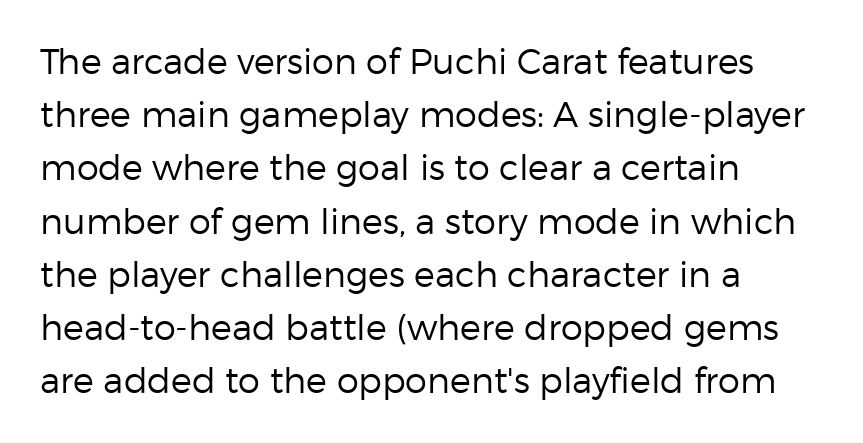
Q: Is the text bold? A: No.
Q: Is the text italic (slanted)? A: No, it is upright.
Q: Is the typeface a serif or a sans-serif typeface? A: Sans-serif.
Q: Is the text underlined? A: No.
Q: How is the paragraph aligned? A: Left-aligned.
Q: Is the spacing between letters normal or unusually wide? A: Normal.
Q: Is the spacing between lines tight, normal or loose? A: Normal.
Q: Width (condensed, normal, or wide)? A: Normal.
Q: Stroke contrast? A: Low.
Q: x-height? A: Medium.
Q: Monospaced? A: No.
